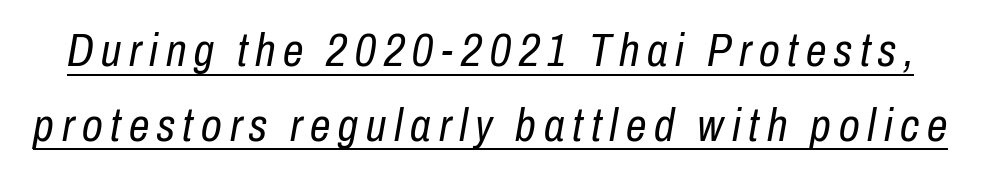
The image shows 46 px regular-weight, condensed type, italic (leaning right); set normal line spacing (1.62x), underlined; low stroke contrast and a medium x-height.
